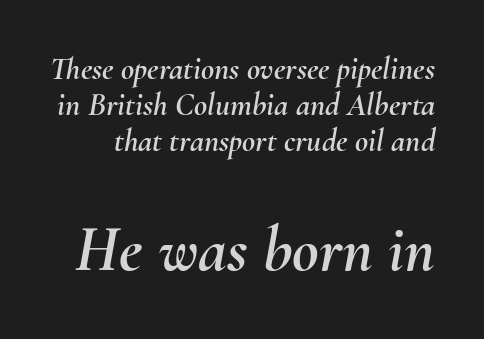
The image shows 65 px text type, italic (leaning right); set tight line spacing (1.13x), normal letter spacing, not underlined; the second (bottom) block is 2.03x larger; medium stroke contrast and a small x-height.
